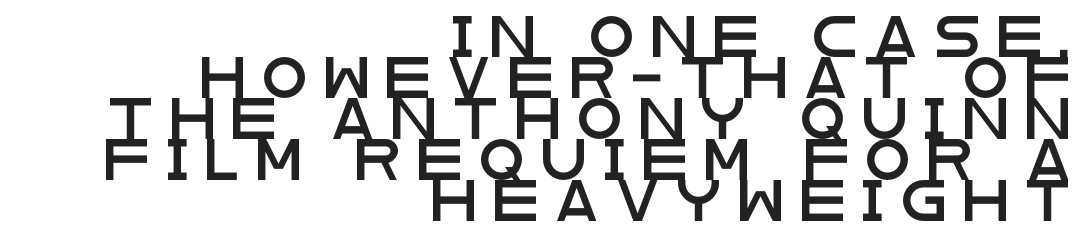
The type is letterspaced generously, with wide tracking. A flush-right, rag-left setting is used for this passage. Character widths vary here, with narrow letters taking less room than wide ones. The block of text is dense from top to bottom, with scant space between rows. The area under the type is left untouched.
